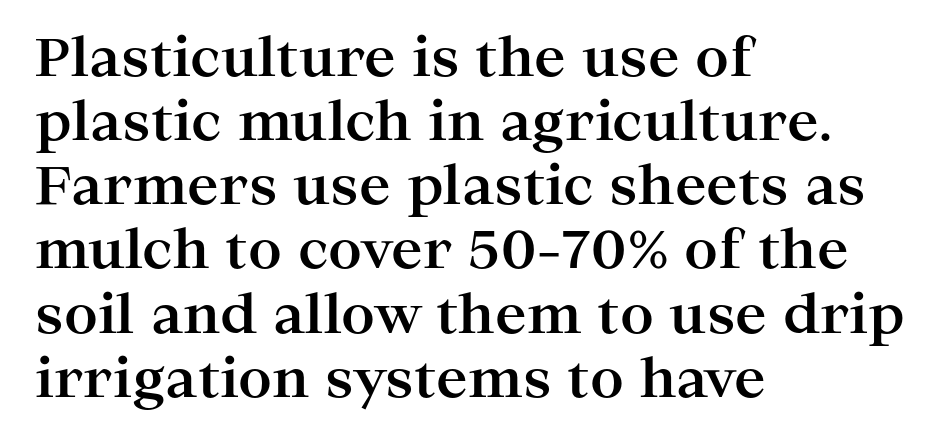
The lettering stays uniformly vertical, giving the passage a roman look. Weight check: bold — yes, fully. The font family rendered here belongs to the serif group. Layout note: lines flush left.
